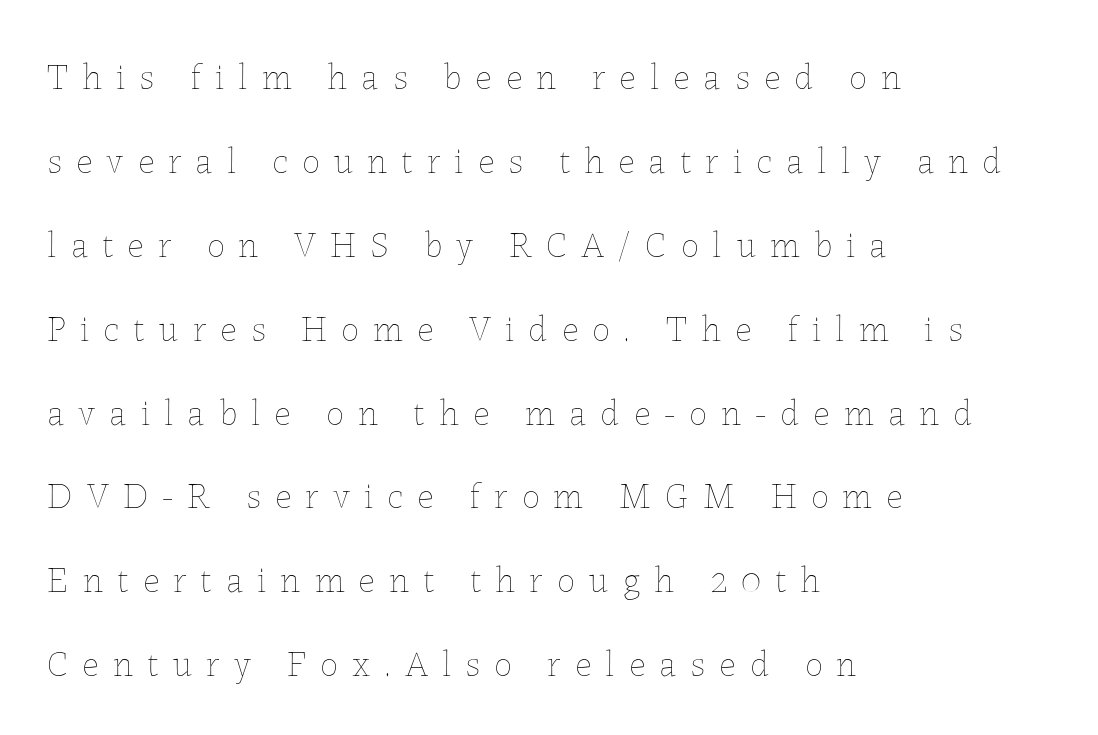
The image shows 36 px thin type, upright; set left-aligned, loose line spacing (2.33x), unusually wide letter spacing (+0.39 em), not underlined; low stroke contrast and a medium x-height.
